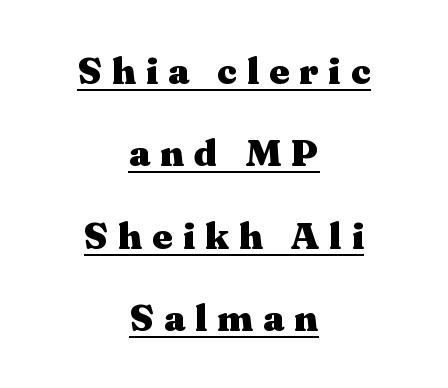
The image shows 38 px heavy, wide serif type, upright; set centered, loose line spacing (2.17x), unusually wide letter spacing (+0.27 em), underlined; medium stroke contrast and a medium x-height.
